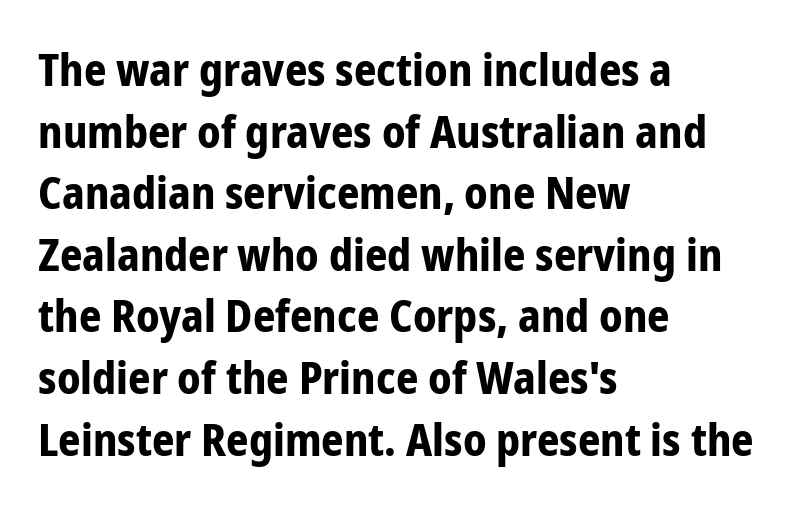
The image shows 44 px bold, condensed sans-serif type, upright; set left-aligned, normal line spacing (1.4x), normal letter spacing, not underlined; low stroke contrast and a medium x-height.
